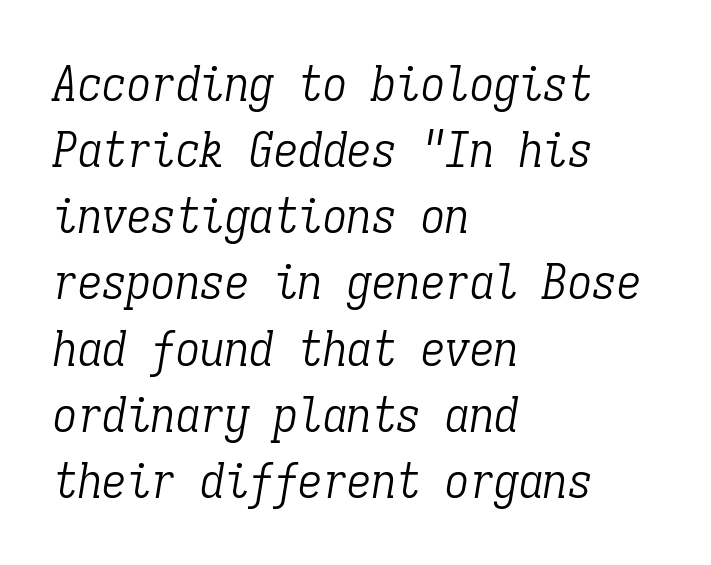
Q: Is the text bold? A: No.
Q: Is the text italic (slanted)? A: Yes, it leans right by about 9 degrees.
Q: Is the typeface a serif or a sans-serif typeface? A: Serif.
Q: Is the text underlined? A: No.
Q: How is the paragraph aligned? A: Left-aligned.
Q: Is the spacing between letters normal or unusually wide? A: Normal.
Q: Is the spacing between lines tight, normal or loose? A: Normal.
Q: Width (condensed, normal, or wide)? A: Condensed.
Q: Stroke contrast? A: Low.
Q: x-height? A: Medium.
Q: Monospaced? A: Yes.
